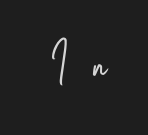
{"serif": "no", "bold": "no", "weight": "light", "width": "condensed", "stroke_contrast": "low", "x_height": "small", "monospaced": "no", "underline": "no", "letter_spacing": "wide", "letter_spacing_em": 0.5, "glyph_px": 52}
